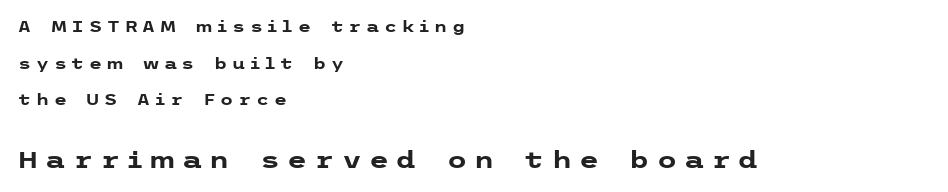
The image shows 23 px bold type, upright; set left-aligned, loose line spacing (2.44x), unusually wide letter spacing (+0.31 em), not underlined; the second (bottom) block is 1.53x larger.
